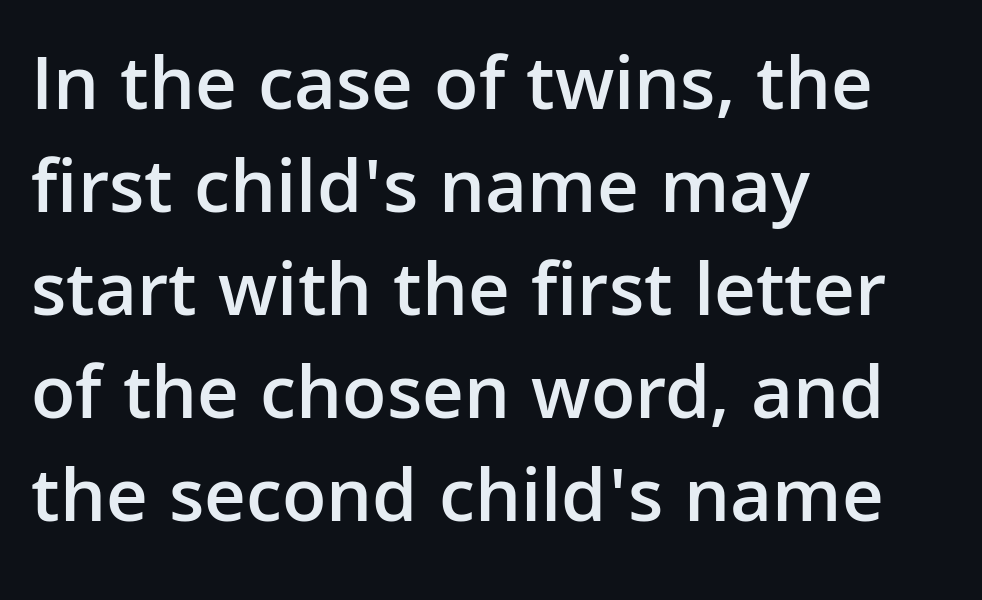
Q: Is the text bold? A: Semi-bold.
Q: Is the text italic (slanted)? A: No, it is upright.
Q: Is the typeface a serif or a sans-serif typeface? A: Sans-serif.
Q: Is the text underlined? A: No.
Q: How is the paragraph aligned? A: Left-aligned.
Q: Is the spacing between letters normal or unusually wide? A: Normal.
Q: Is the spacing between lines tight, normal or loose? A: Normal.
Q: Width (condensed, normal, or wide)? A: Normal.
Q: Stroke contrast? A: Low.
Q: x-height? A: Medium.
Q: Monospaced? A: No.
